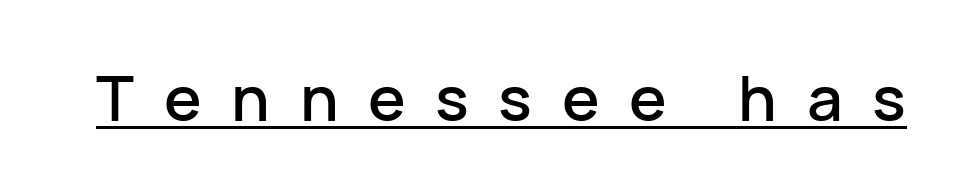
Q: Is the text italic (slanted)? A: No, it is upright.
Q: Is the typeface a serif or a sans-serif typeface? A: Sans-serif.
Q: Is the text underlined? A: Yes.
Q: Is the spacing between letters normal or unusually wide? A: Unusually wide.
Q: Width (condensed, normal, or wide)? A: Normal.
Q: Stroke contrast? A: Low.
Q: x-height? A: Medium.
Q: Monospaced? A: No.
